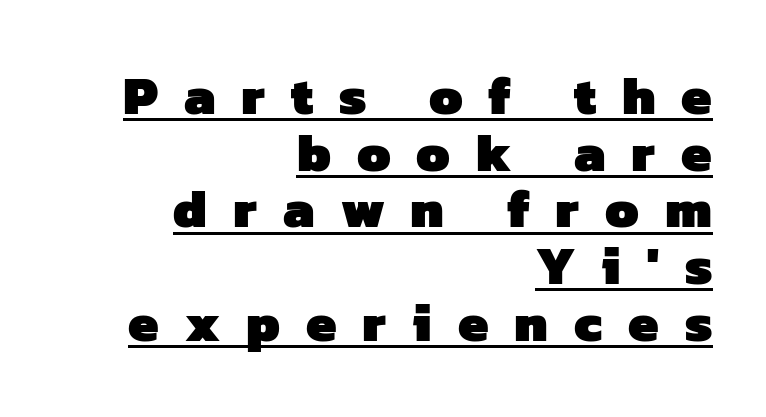
The image shows 54 px heavy sans-serif type; set right-aligned, tight line spacing (1.05x), unusually wide letter spacing (+0.48 em), underlined; low stroke contrast and a medium x-height.
